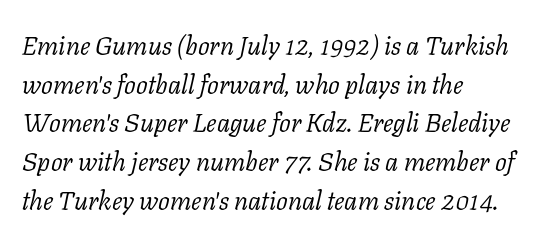
The image shows 26 px text type, italic (leaning right); set left-aligned, normal line spacing (1.49x), normal letter spacing, not underlined.
